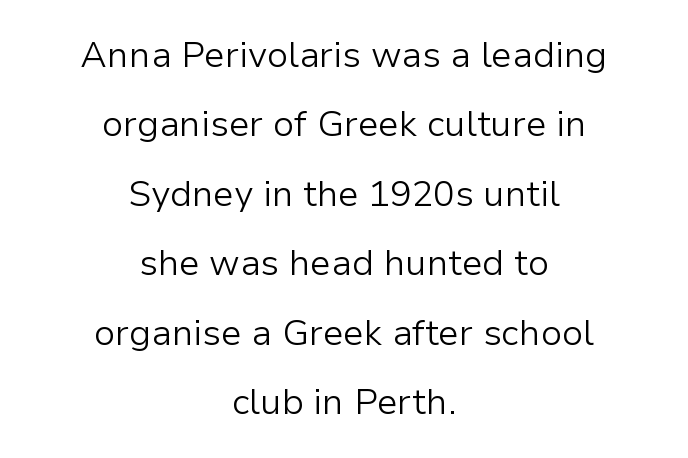
These lines are composed in type without serifs. Loosely led — the rows are spread out. Is the stroke heavy? The answer is a plain regular-or-lighter. Beneath every word, the page is bare. Line starts and ends both wander, symmetrically. Every character sits straight up, as roman type does.
